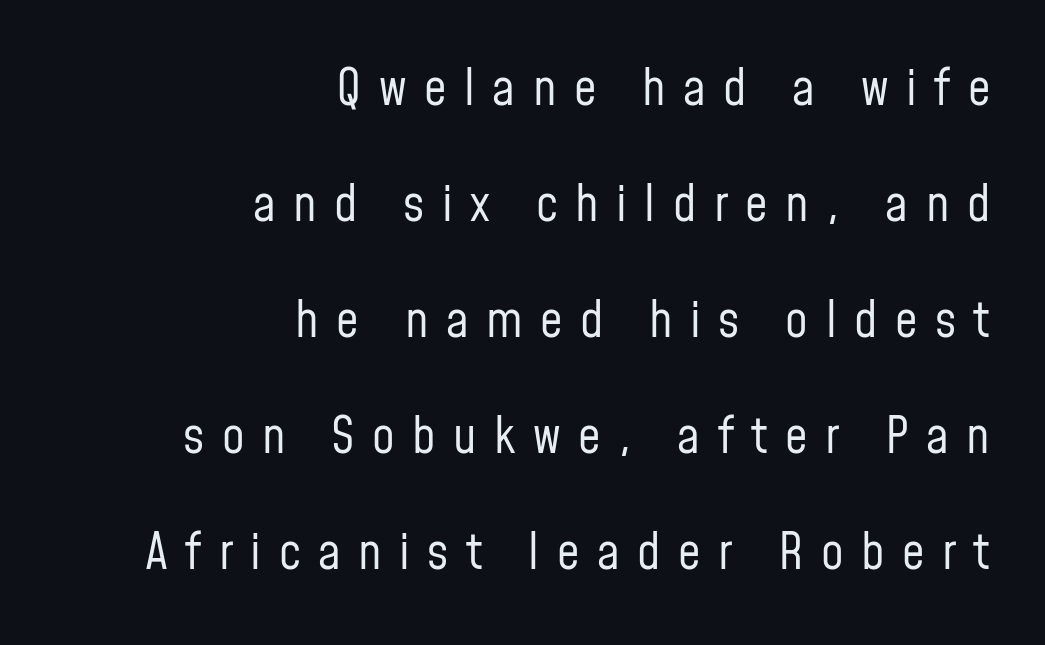
The image shows 50 px regular-weight, condensed sans-serif type, upright; set right-aligned, loose line spacing (2.32x), unusually wide letter spacing (+0.35 em), not underlined; low stroke contrast and a medium x-height.
